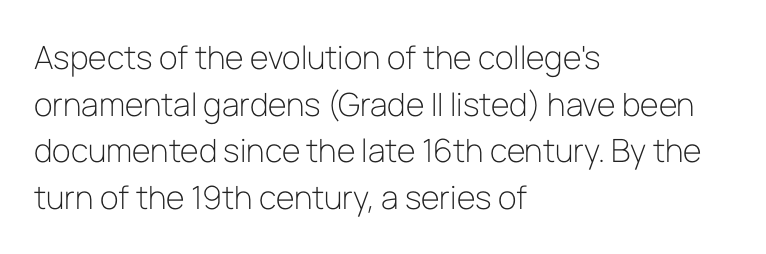
Note the varied advance widths — an 'i' is clearly narrower than an 'm'. One glance says typical: line gaps are just what's usual. The letters look calm and open, with moderate or lighter stems. The gaps between neighbouring characters are ordinary and unremarkable. This is sans-serif lettering, the kind often seen on screens and signage. Line starts are locked; line ends wander.
